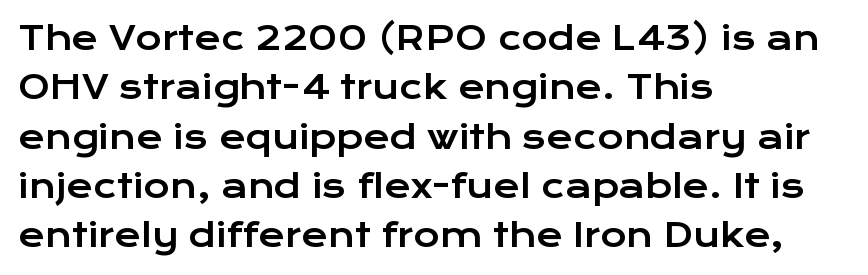
Q: Is the text italic (slanted)? A: No, it is upright.
Q: Is the typeface a serif or a sans-serif typeface? A: Sans-serif.
Q: Is the text underlined? A: No.
Q: How is the paragraph aligned? A: Left-aligned.
Q: Is the spacing between letters normal or unusually wide? A: Normal.
Q: Is the spacing between lines tight, normal or loose? A: Normal.
Q: Width (condensed, normal, or wide)? A: Wide.
Q: Stroke contrast? A: Low.
Q: x-height? A: Medium.
Q: Monospaced? A: No.
